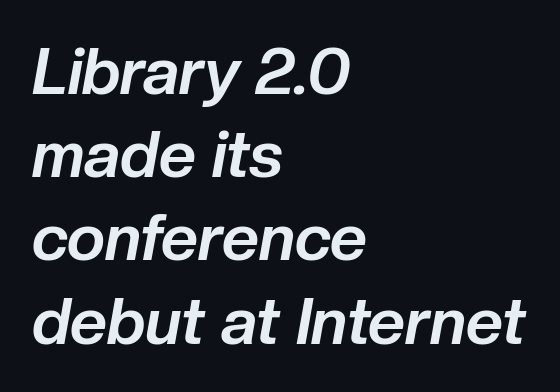
{"italic": "yes", "lean": "right", "slant_degrees": 10, "bold": "yes", "weight": "bold", "width": "normal", "stroke_contrast": "low", "x_height": "medium", "monospaced": "no", "underline": "no", "align": "left", "line_spacing": "normal", "line_spacing_ratio": 1.28, "letter_spacing": "normal", "letter_spacing_em": 0.0, "glyph_px": 65}
